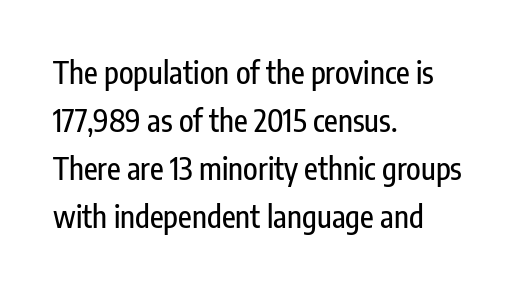
{"serif": "no", "italic": "no", "width": "condensed", "stroke_contrast": "low", "x_height": "medium", "monospaced": "no", "underline": "no", "align": "left", "line_spacing": "normal", "line_spacing_ratio": 1.6, "letter_spacing": "normal", "letter_spacing_em": 0.0, "glyph_px": 30}
